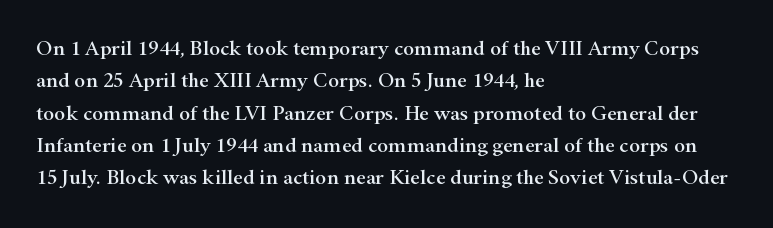
Q: Is the text italic (slanted)? A: No, it is upright.
Q: Is the text underlined? A: No.
Q: How is the paragraph aligned? A: Left-aligned.
Q: Is the spacing between letters normal or unusually wide? A: Normal.
Q: Is the spacing between lines tight, normal or loose? A: Normal.
